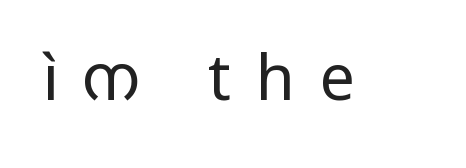
The image shows 63 px regular-weight, wide sans-serif type, upright; set unusually wide letter spacing (+0.4 em), not underlined; low stroke contrast and a medium x-height.
